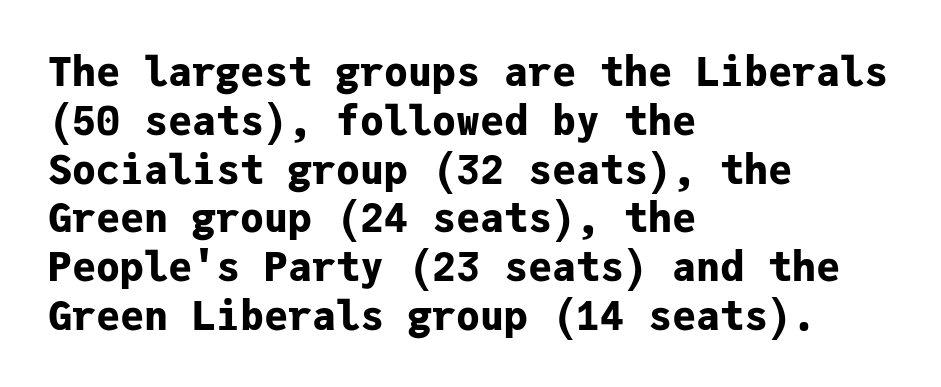
The typesetting leans heavy: a genuine bold. Check under the words: just untouched page. The rendering uses typewriter-style spacing with identical character cells. If you drew a ruler down the left edge, every line would touch it. You could call the tracking neutral — neither tight nor loose. Each letter's strokes conclude bluntly, with no projecting serifs.
